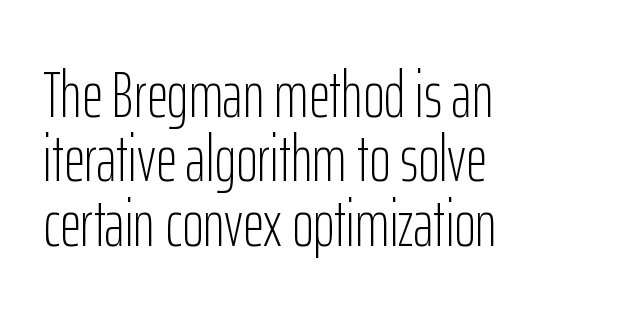
{"serif": "no", "italic": "no", "bold": "no", "weight": "light", "width": "condensed", "stroke_contrast": "low", "x_height": "medium", "monospaced": "no", "underline": "no", "align": "left", "line_spacing": "tight", "line_spacing_ratio": 0.99, "letter_spacing": "normal", "letter_spacing_em": 0.0, "glyph_px": 65}
